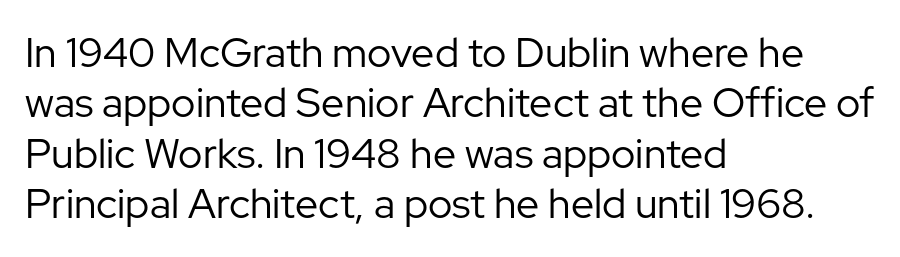
The image shows 41 px regular-weight sans-serif type, upright; set left-aligned, line spacing 1.23x, normal letter spacing, not underlined; low stroke contrast and a medium x-height.
